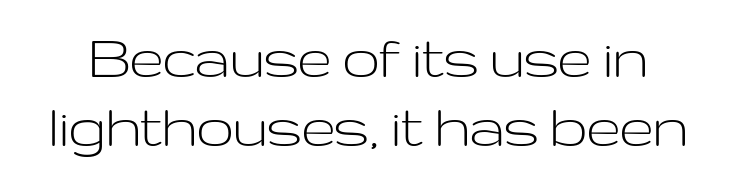
{"serif": "no", "italic": "no", "bold": "no", "weight": "light", "width": "wide", "stroke_contrast": "low", "x_height": "medium", "monospaced": "no", "underline": "no", "line_spacing": "tight", "line_spacing_ratio": 1.04, "letter_spacing": "normal", "letter_spacing_em": 0.0, "glyph_px": 66}
